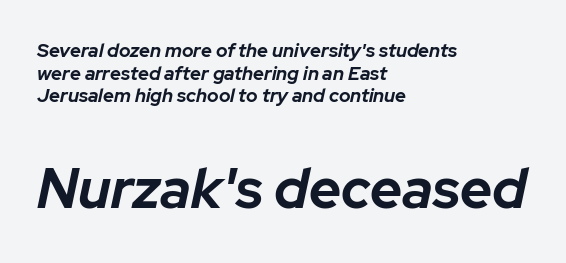
{"italic": "yes", "lean": "right", "slant_degrees": 12, "bold": "yes", "weight": "bold", "width": "normal", "stroke_contrast": "low", "x_height": "medium", "monospaced": "no", "underline": "no", "align": "left", "line_spacing_ratio": 1.19, "letter_spacing": "normal", "letter_spacing_em": 0.0, "larger_block": "second", "size_ratio": 2.95, "glyph_px": 56}
